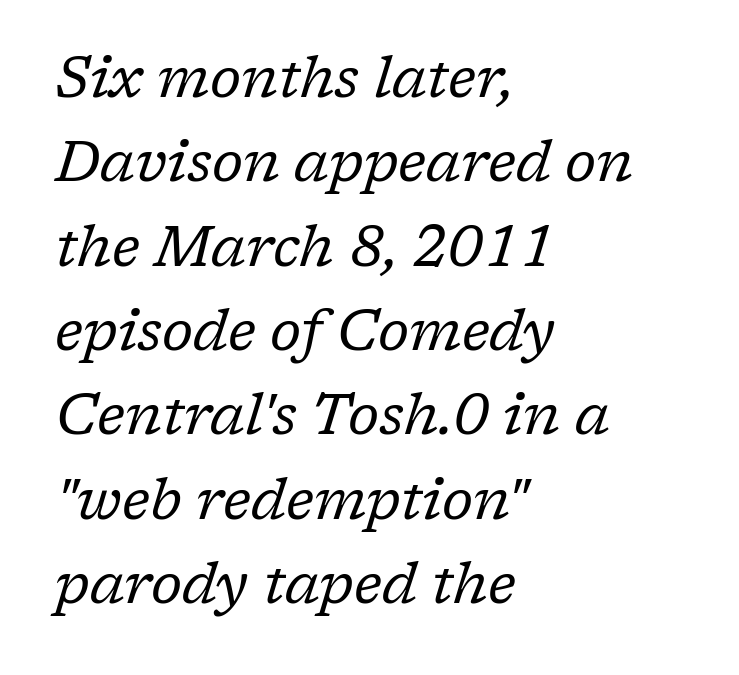
{"serif": "yes", "italic": "yes", "lean": "right", "slant_degrees": 17, "bold": "no", "weight": "regular", "width": "normal", "stroke_contrast": "low", "x_height": "medium", "monospaced": "no", "underline": "no", "align": "left", "line_spacing": "normal", "line_spacing_ratio": 1.48, "letter_spacing": "normal", "letter_spacing_em": 0.0, "glyph_px": 57}
